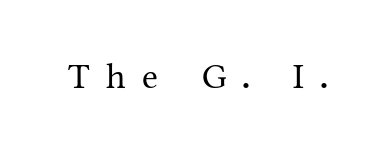
Q: Is the text bold? A: No.
Q: Is the text italic (slanted)? A: No, it is upright.
Q: Is the typeface a serif or a sans-serif typeface? A: Serif.
Q: Is the text underlined? A: No.
Q: Is the spacing between letters normal or unusually wide? A: Unusually wide.
Q: Width (condensed, normal, or wide)? A: Normal.
Q: Stroke contrast? A: Medium.
Q: x-height? A: Medium.
Q: Monospaced? A: No.
